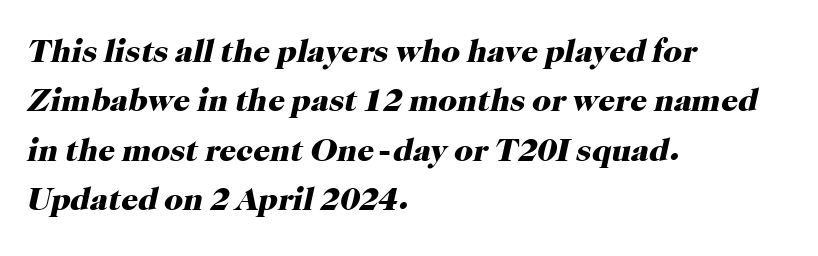
The image shows 33 px heavy serif type, italic (leaning right); set left-aligned, normal line spacing (1.5x), normal letter spacing, not underlined; high stroke contrast and a medium x-height.
